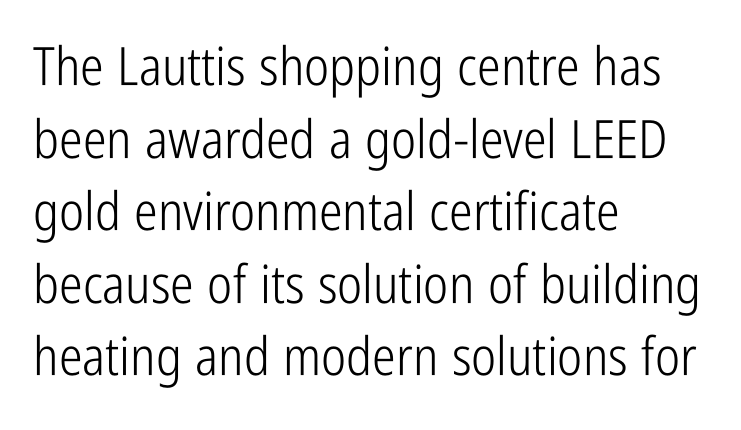
{"serif": "no", "italic": "no", "bold": "no", "weight": "light", "width": "condensed", "stroke_contrast": "low", "x_height": "medium", "monospaced": "no", "underline": "no", "align": "left", "line_spacing": "normal", "line_spacing_ratio": 1.37, "letter_spacing": "normal", "letter_spacing_em": 0.0, "glyph_px": 53}
